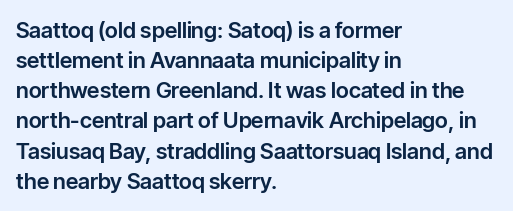
{"italic": "no", "underline": "no", "align": "left", "line_spacing": "normal", "line_spacing_ratio": 1.37, "letter_spacing": "normal", "letter_spacing_em": 0.0, "glyph_px": 22}
